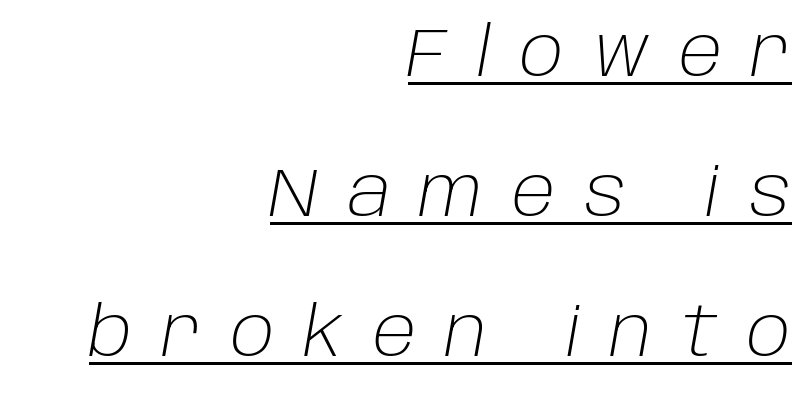
Substantial extra tracking has been applied to these lines. The rendering uses natural spacing where letterforms have individual widths. Leading: increased. A rule runs beneath these lines of type. The passage shown is not bold in any degree. Which margin do the lines hug? The right one — the left edge is uneven.
